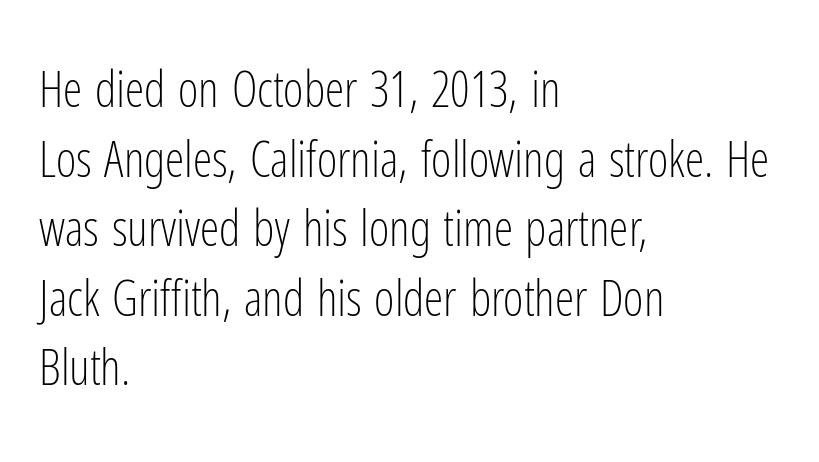
Underline: absent. Spacing between characters is what you'd get straight out of the box. This sample is left-justified, so line endings fall wherever the words run out. This rendering employs a face without finishing strokes, i.e., a sans-serif. Line spacing here is normal.
